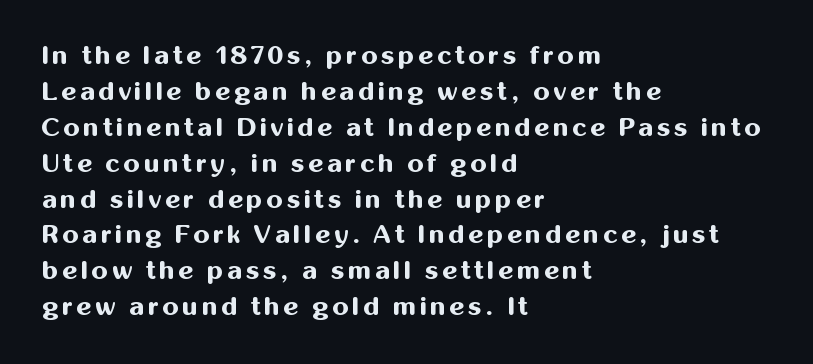
{"italic": "no", "bold": "yes", "underline": "no", "align": "left", "line_spacing": "normal", "line_spacing_ratio": 1.38, "glyph_px": 26}
